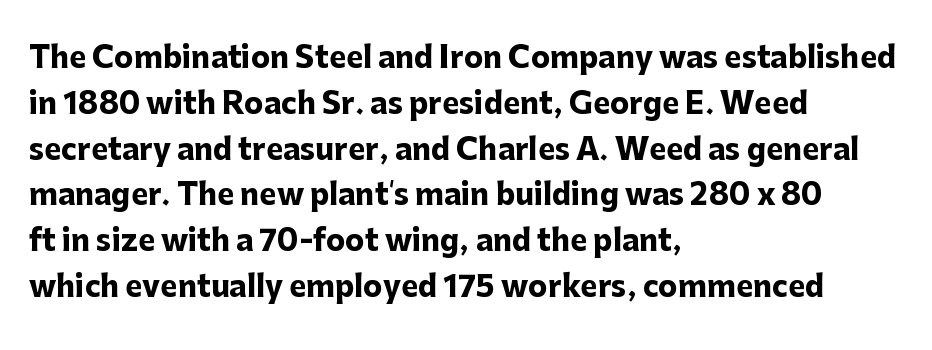
The passage shown is typeset with a sans-serif family. The space directly below the letters is spotless. This sample is left-justified, so line endings fall wherever the words run out. The lettering stays uniformly vertical, giving the passage a roman look. Think of a printed novel: that variable character pitch is what you see here. The passage shown has conventional tracking throughout.
